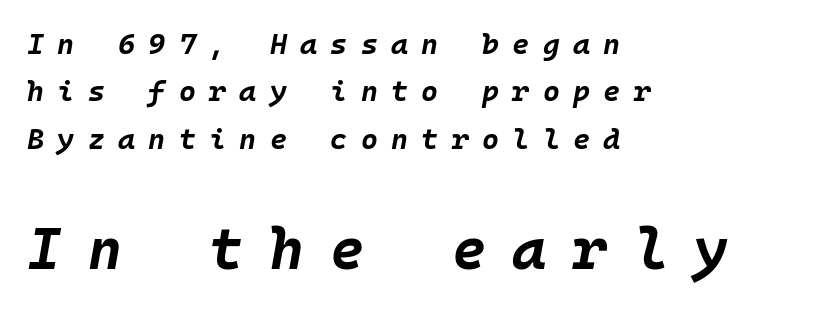
This rendering features lettering with no underline. In terms of letterspacing, this is a distinctly airy, spread setting. These lines stack with their left ends in a neat column. The rendering uses typewriter-style spacing with identical character cells.
